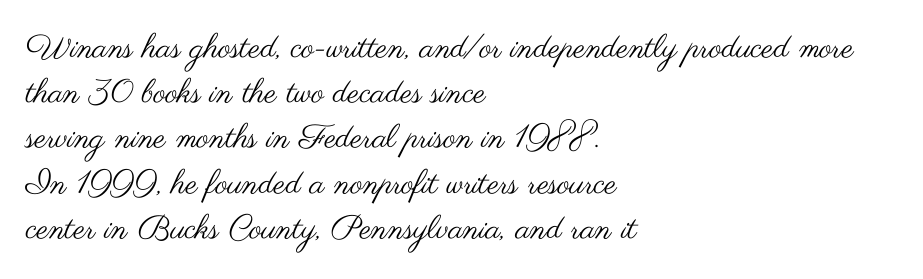
The image shows 33 px regular-weight, wide sans-serif type; set left-aligned, normal line spacing (1.37x), normal letter spacing, not underlined; medium stroke contrast and a small x-height.
